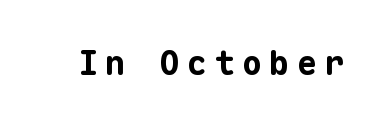
The image shows 33 px bold sans-serif type, upright, monospaced; set unusually wide letter spacing (+0.23 em), not underlined; low stroke contrast and a medium x-height.
